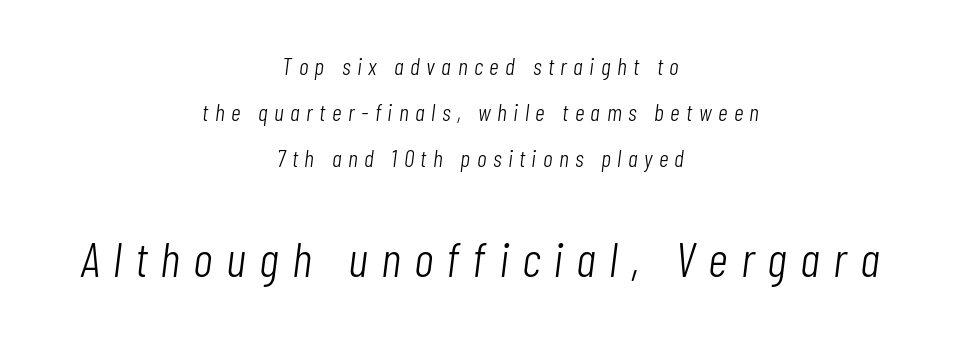
Q: Is the text bold? A: No.
Q: Is the text italic (slanted)? A: Yes, it leans right by about 7 degrees.
Q: Is the text underlined? A: No.
Q: How is the paragraph aligned? A: Centered.
Q: Is the spacing between letters normal or unusually wide? A: Unusually wide.
Q: Is the spacing between lines tight, normal or loose? A: Loose.
Q: Which block of text is set in a larger size, the first (top) or the second (bottom)? A: The second (bottom) one.
Q: Width (condensed, normal, or wide)? A: Condensed.
Q: Stroke contrast? A: Low.
Q: x-height? A: Medium.
Q: Monospaced? A: No.
